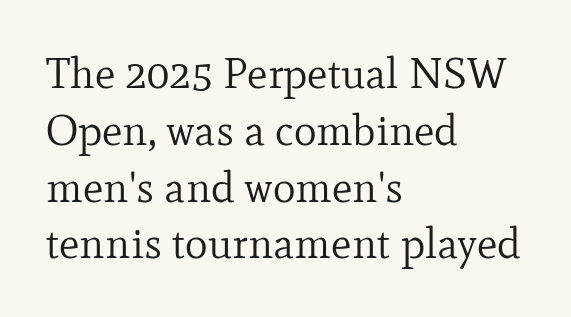
The image shows 43 px regular-weight serif type, upright; set left-aligned, normal line spacing (1.32x), normal letter spacing, not underlined; low stroke contrast and a small x-height.
